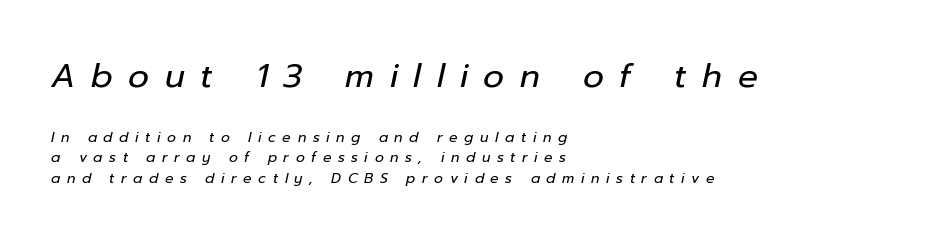
{"italic": "yes", "lean": "right", "slant_degrees": 12, "bold": "no", "weight": "regular", "width": "normal", "stroke_contrast": "low", "x_height": "medium", "monospaced": "no", "underline": "no", "align": "left", "line_spacing": "normal", "line_spacing_ratio": 1.47, "letter_spacing": "wide", "letter_spacing_em": 0.47, "larger_block": "first", "size_ratio": 2.36, "glyph_px": 33}
